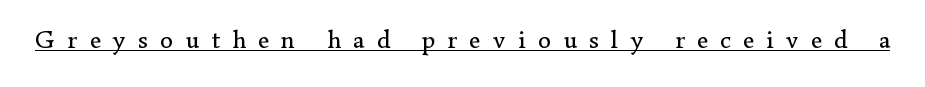
{"italic": "no", "bold": "no", "underline": "yes", "letter_spacing": "wide", "letter_spacing_em": 0.47, "glyph_px": 26}
